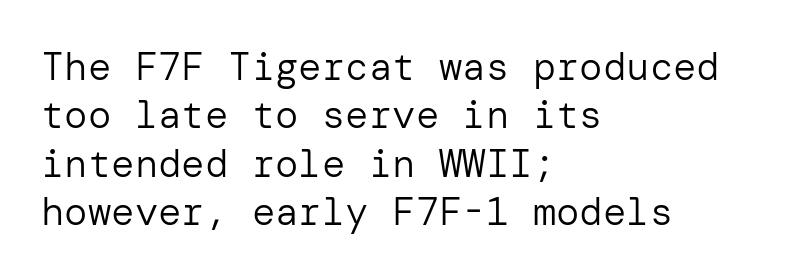
{"serif": "no", "italic": "no", "bold": "no", "weight": "regular", "width": "normal", "stroke_contrast": "low", "x_height": "medium", "underline": "no", "align": "left", "line_spacing_ratio": 1.24, "letter_spacing": "normal", "letter_spacing_em": 0.0, "glyph_px": 39}
